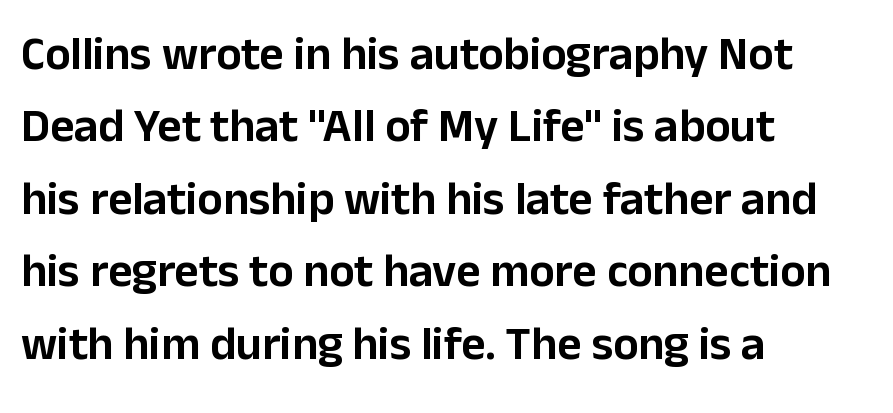
The rendering uses natural spacing where letterforms have individual widths. Anything drawn beneath the words? Only blank space. Does the copy run flush right? No — it runs flush left. These lines sit exactly where default settings would place them.
